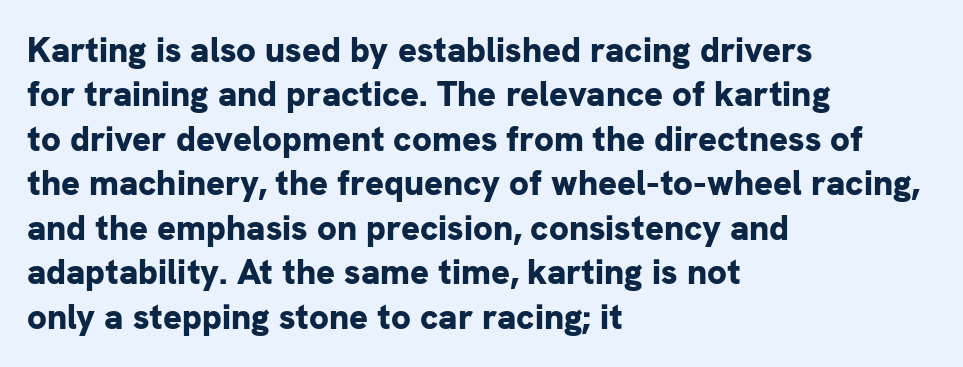
{"serif": "no", "italic": "no", "bold": "yes", "weight": "bold", "width": "normal", "stroke_contrast": "low", "x_height": "medium", "monospaced": "no", "underline": "no", "align": "left", "line_spacing": "normal", "line_spacing_ratio": 1.27, "letter_spacing": "normal", "letter_spacing_em": 0.0, "glyph_px": 35}
